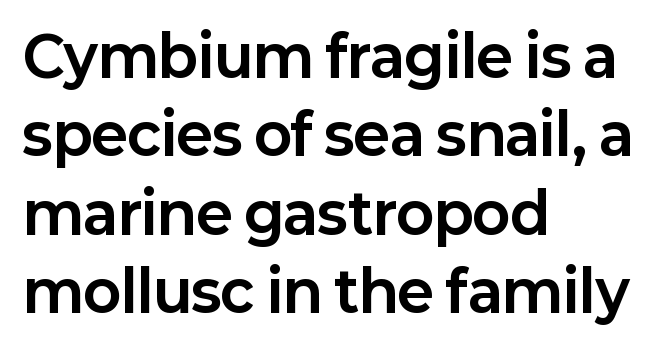
Q: Is the text bold? A: Yes.
Q: Is the text italic (slanted)? A: No, it is upright.
Q: Is the typeface a serif or a sans-serif typeface? A: Sans-serif.
Q: Is the text underlined? A: No.
Q: How is the paragraph aligned? A: Left-aligned.
Q: Is the spacing between letters normal or unusually wide? A: Normal.
Q: Is the spacing between lines tight, normal or loose? A: Normal.
Q: Width (condensed, normal, or wide)? A: Normal.
Q: Stroke contrast? A: Low.
Q: x-height? A: Medium.
Q: Monospaced? A: No.
